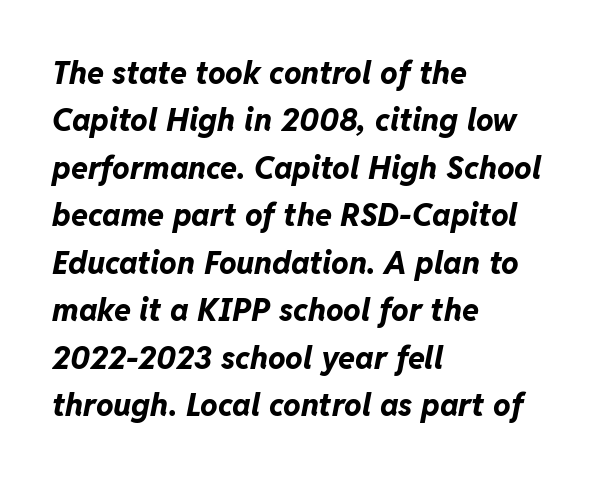
Each line starts at the same left margin while the right side varies. Unmarked baselines from the first word to the last. Bold? Absolutely — the strokes are thick and heavy. The axis of the letterforms is tilted away from vertical.
